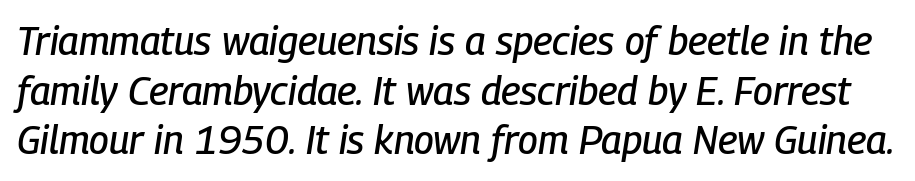
{"italic": "yes", "lean": "right", "slant_degrees": 9, "width": "condensed", "stroke_contrast": "low", "x_height": "medium", "monospaced": "no", "underline": "no", "line_spacing": "normal", "line_spacing_ratio": 1.27, "letter_spacing": "normal", "letter_spacing_em": 0.0, "glyph_px": 39}
